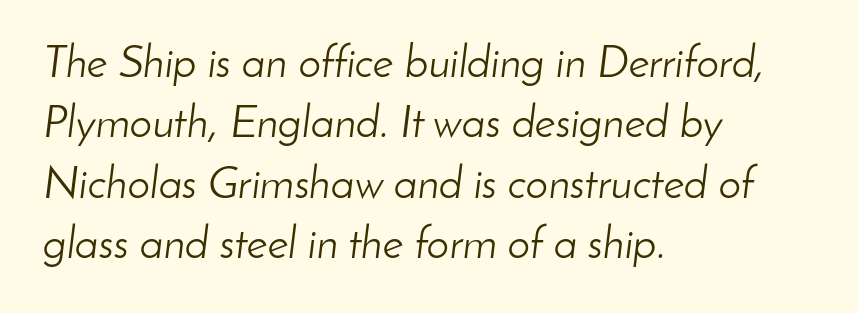
Type without underlining. The rendering keeps characters at their native spacing. The line-height multiplier appears to be the usual default. These lines are rendered in a variable-pitch font.
